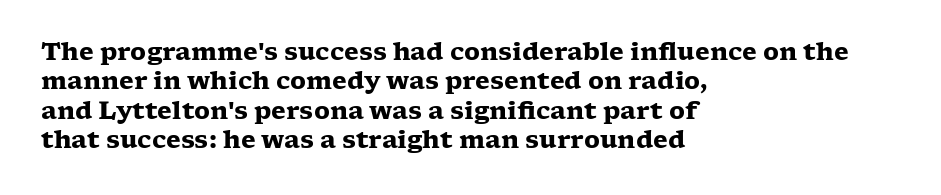
Q: Is the text bold? A: Yes.
Q: Is the text italic (slanted)? A: No, it is upright.
Q: Is the text underlined? A: No.
Q: How is the paragraph aligned? A: Left-aligned.
Q: Is the spacing between letters normal or unusually wide? A: Normal.
